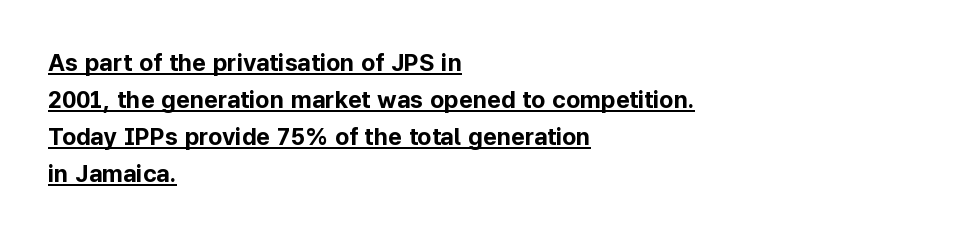
{"italic": "no", "bold": "yes", "underline": "yes", "align": "left", "line_spacing": "normal", "line_spacing_ratio": 1.54, "letter_spacing": "normal", "letter_spacing_em": 0.0, "glyph_px": 24}
